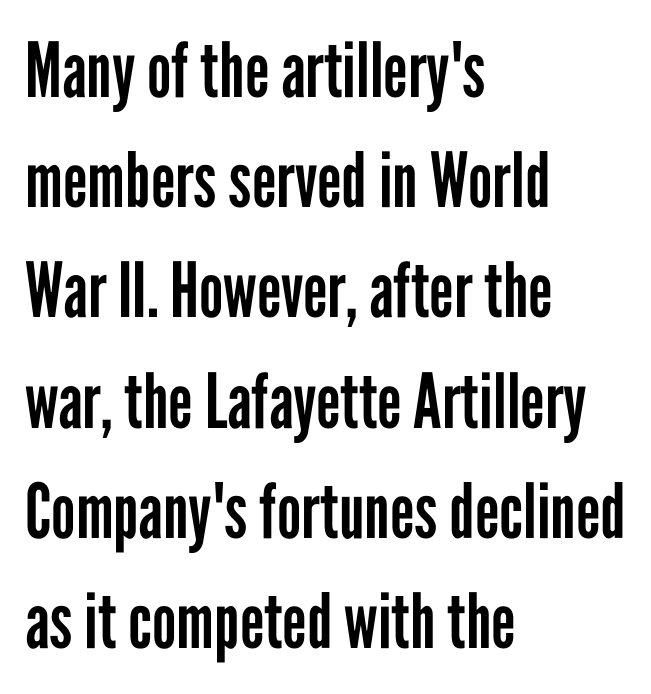
The image shows 76 px regular-weight, condensed sans-serif type, upright; set left-aligned, normal line spacing (1.45x), normal letter spacing, not underlined; low stroke contrast and a medium x-height.
